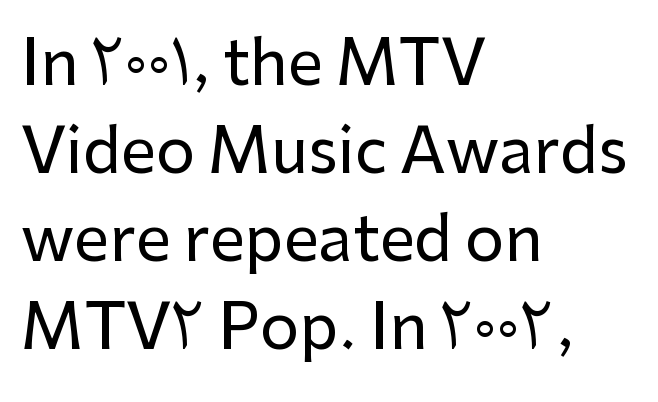
{"serif": "no", "italic": "no", "width": "normal", "stroke_contrast": "low", "x_height": "medium", "monospaced": "no", "underline": "no", "align": "left", "line_spacing": "normal", "line_spacing_ratio": 1.42, "letter_spacing": "normal", "letter_spacing_em": 0.0, "glyph_px": 62}
